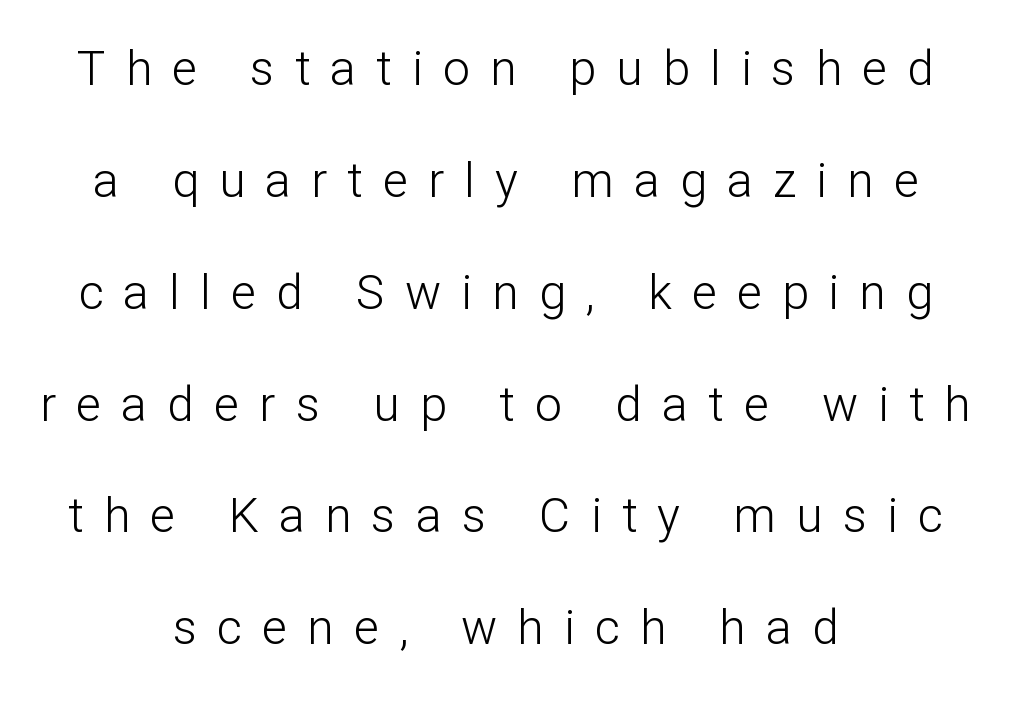
The image shows 48 px light sans-serif type, upright; set centered, loose line spacing (2.33x), unusually wide letter spacing (+0.42 em), not underlined; low stroke contrast and a medium x-height.
